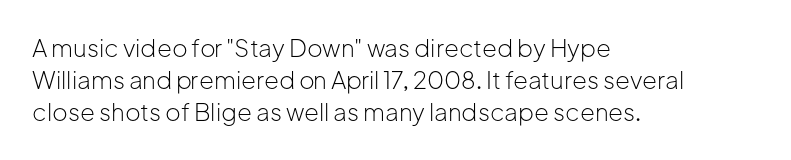
Q: Is the text bold? A: No.
Q: Is the text italic (slanted)? A: No, it is upright.
Q: Is the text underlined? A: No.
Q: How is the paragraph aligned? A: Left-aligned.
Q: Is the spacing between letters normal or unusually wide? A: Normal.
Q: Is the spacing between lines tight, normal or loose? A: Normal.
